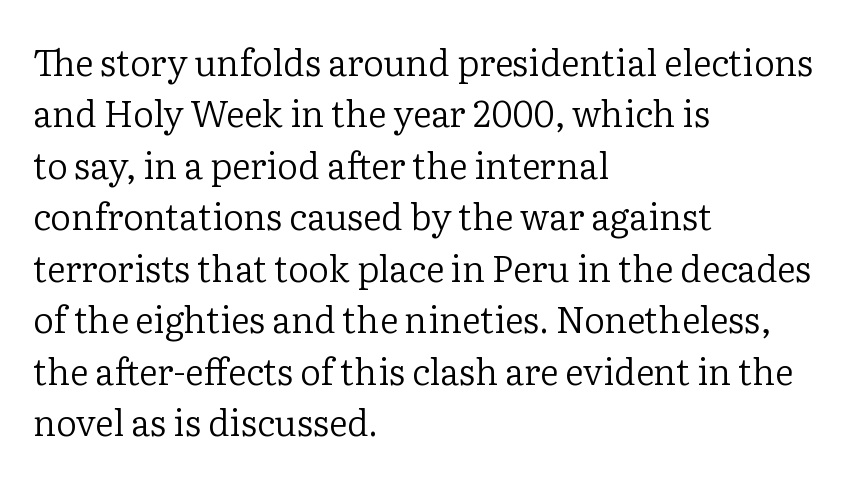
{"serif": "yes", "italic": "no", "bold": "no", "weight": "regular", "width": "normal", "stroke_contrast": "low", "x_height": "medium", "monospaced": "no", "underline": "no", "align": "left", "line_spacing": "normal", "line_spacing_ratio": 1.43, "letter_spacing": "normal", "letter_spacing_em": 0.0, "glyph_px": 36}
